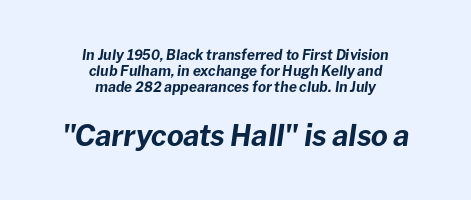
The image shows 29 px bold type, italic (leaning right); set centered, tight line spacing (1.14x), normal letter spacing, not underlined; the second (bottom) block is 2.07x larger; low stroke contrast and a medium x-height.
